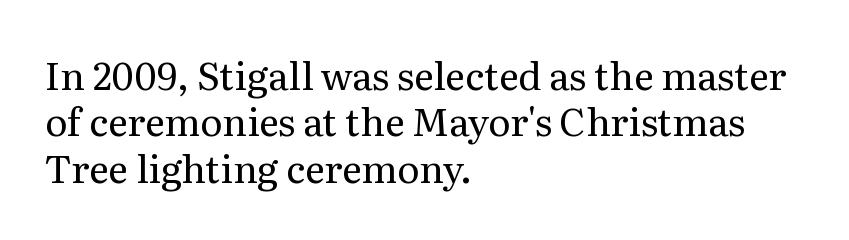
{"serif": "yes", "italic": "no", "bold": "no", "weight": "regular", "width": "normal", "stroke_contrast": "medium", "x_height": "medium", "monospaced": "no", "underline": "no", "align": "left", "line_spacing_ratio": 1.22, "letter_spacing": "normal", "letter_spacing_em": 0.0, "glyph_px": 38}
